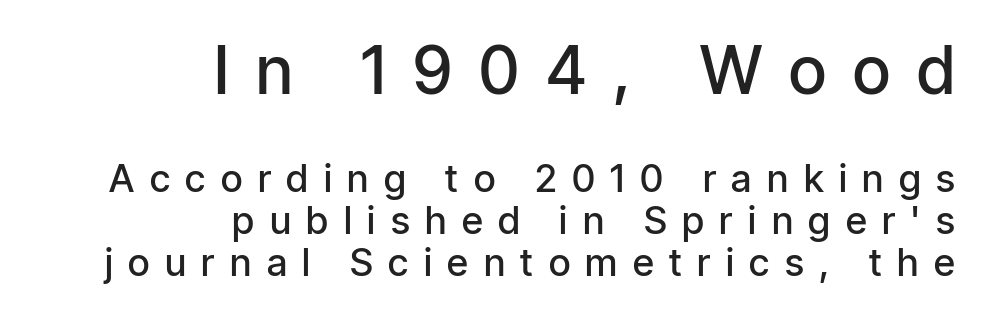
The tracking reads as deliberately expanded to a designer's eye. Line endings align vertically; line beginnings do not. If you measured baseline to baseline, you'd find a short distance. The glyphs are unaccompanied by any horizontal stroke below them. You could not count columns in this text — the font is proportionally spaced.
